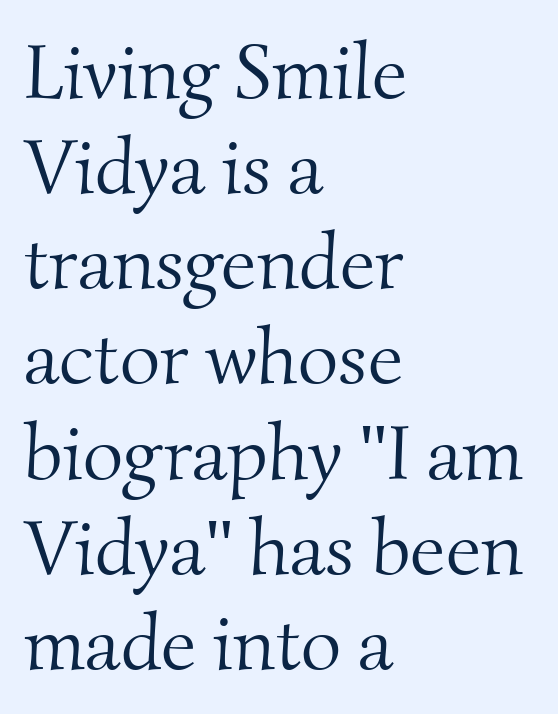
{"serif": "yes", "bold": "no", "weight": "light", "width": "normal", "stroke_contrast": "medium", "x_height": "small", "monospaced": "no", "underline": "no", "align": "left", "line_spacing_ratio": 1.22, "letter_spacing": "normal", "letter_spacing_em": 0.0, "glyph_px": 78}
